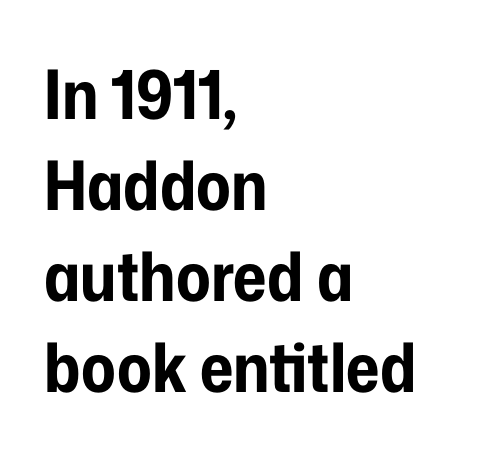
No extra tracking has been applied to these lines. Beneath every word, the page is bare. Does the weight exceed regular? Yes, all the way to bold. Does the leading feel generous? No, just average.
